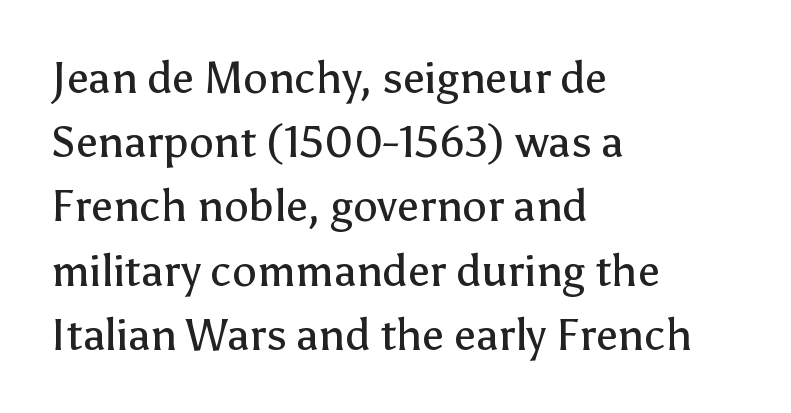
The image shows 44 px regular-weight sans-serif type, upright; set left-aligned, normal line spacing (1.46x), normal letter spacing, not underlined; low stroke contrast and a medium x-height.
